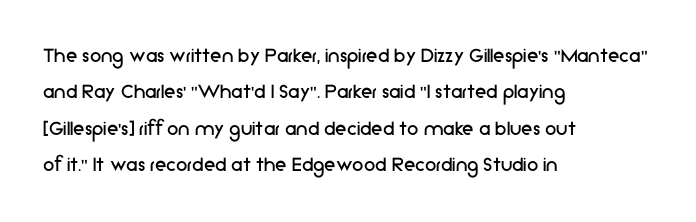
Q: Is the text bold? A: No.
Q: Is the text italic (slanted)? A: No, it is upright.
Q: Is the text underlined? A: No.
Q: How is the paragraph aligned? A: Left-aligned.
Q: Is the spacing between letters normal or unusually wide? A: Normal.
Q: Is the spacing between lines tight, normal or loose? A: Normal.
